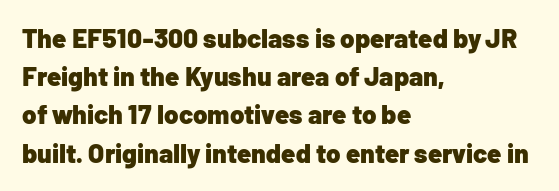
{"italic": "no", "bold": "yes", "underline": "no", "align": "left", "line_spacing": "normal", "line_spacing_ratio": 1.47, "letter_spacing": "normal", "letter_spacing_em": 0.0, "glyph_px": 26}
